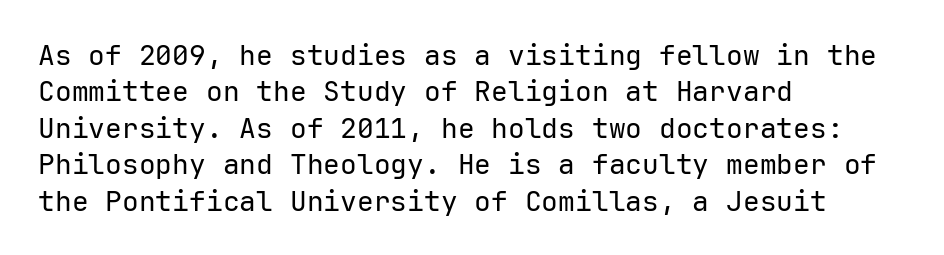
Q: Is the text bold? A: No.
Q: Is the text italic (slanted)? A: No, it is upright.
Q: Is the typeface a serif or a sans-serif typeface? A: Sans-serif.
Q: Is the text underlined? A: No.
Q: How is the paragraph aligned? A: Left-aligned.
Q: Is the spacing between letters normal or unusually wide? A: Normal.
Q: Is the spacing between lines tight, normal or loose? A: Normal.
Q: Width (condensed, normal, or wide)? A: Normal.
Q: Stroke contrast? A: Low.
Q: x-height? A: Medium.
